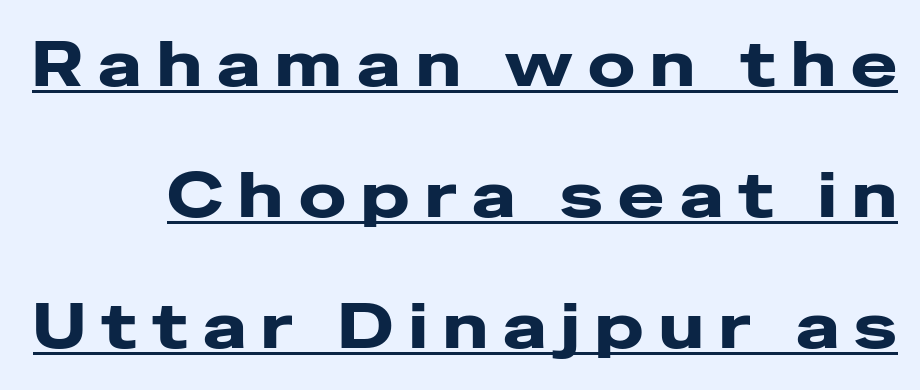
Tracking here is generous; glyphs stand well apart from one another. The lines are spread far apart with generous leading. This sample uses a sans-serif face. Summary of weight: heavy, a full bold.
